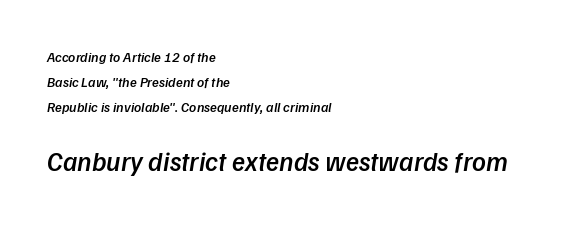
{"bold": "semi", "underline": "no", "align": "left", "line_spacing_ratio": 1.77, "letter_spacing": "normal", "letter_spacing_em": 0.0, "larger_block": "second", "size_ratio": 1.93, "glyph_px": 27}
